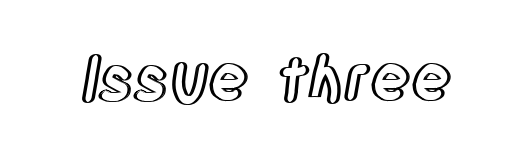
{"width": "condensed", "x_height": "large", "monospaced": "no", "underline": "no", "letter_spacing": "normal", "letter_spacing_em": 0.0, "glyph_px": 62}
